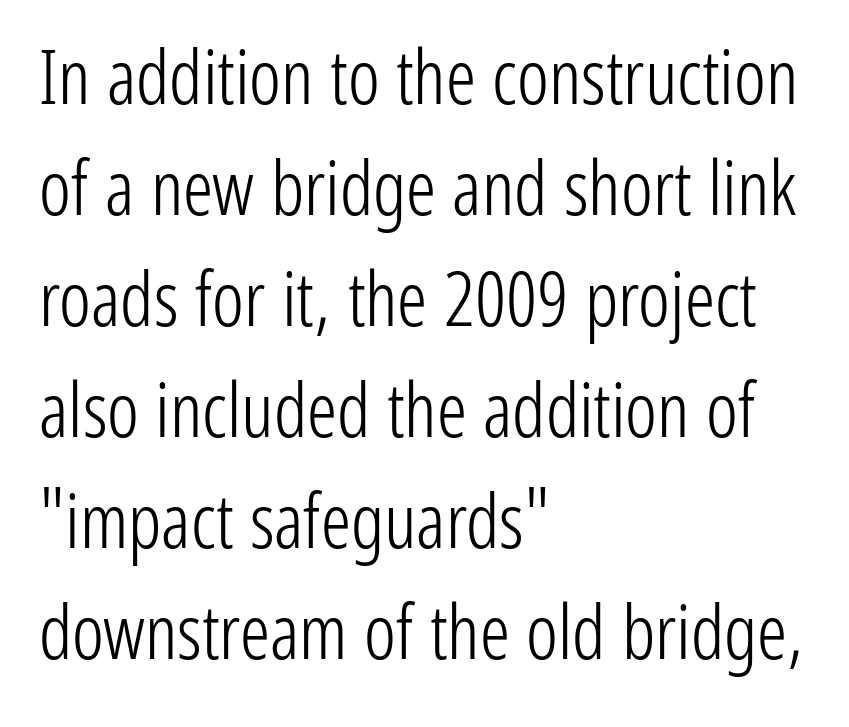
The image shows 75 px light, condensed sans-serif type, upright; set left-aligned, normal line spacing (1.48x), normal letter spacing, not underlined; low stroke contrast and a medium x-height.
